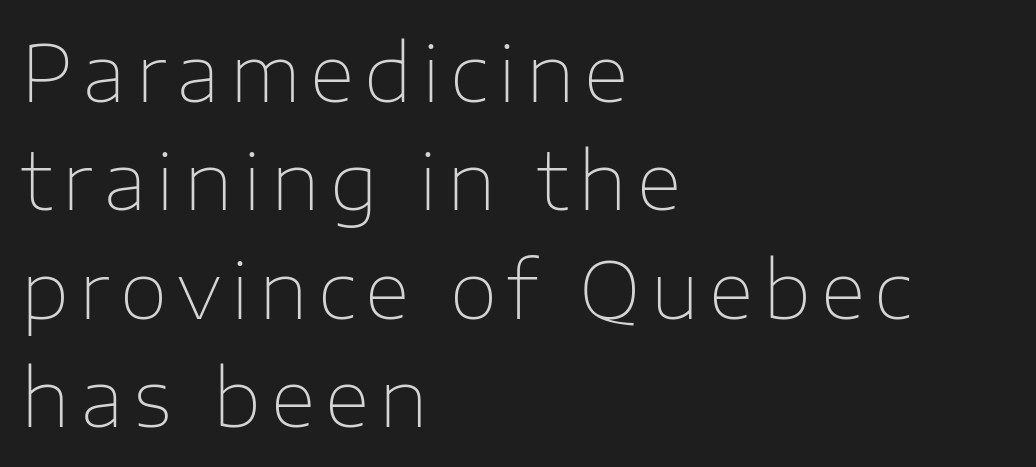
Q: Is the text bold? A: No.
Q: Is the text italic (slanted)? A: No, it is upright.
Q: Is the typeface a serif or a sans-serif typeface? A: Sans-serif.
Q: Is the text underlined? A: No.
Q: How is the paragraph aligned? A: Left-aligned.
Q: Is the spacing between lines tight, normal or loose? A: Normal.
Q: Width (condensed, normal, or wide)? A: Normal.
Q: Stroke contrast? A: Low.
Q: x-height? A: Medium.
Q: Monospaced? A: No.
